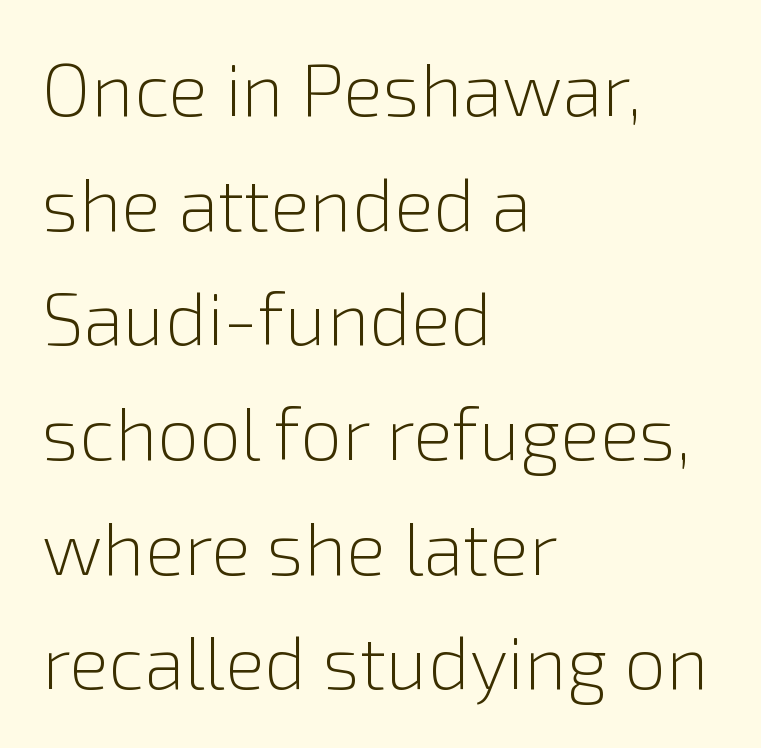
The image shows 74 px light sans-serif type, upright; set left-aligned, normal line spacing (1.55x), normal letter spacing, not underlined; a medium x-height.
